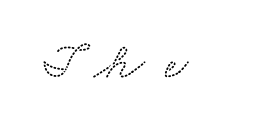
{"serif": "yes", "width": "wide", "stroke_contrast": "low", "x_height": "small", "monospaced": "no", "underline": "no", "letter_spacing": "wide", "letter_spacing_em": 0.38, "glyph_px": 52}
